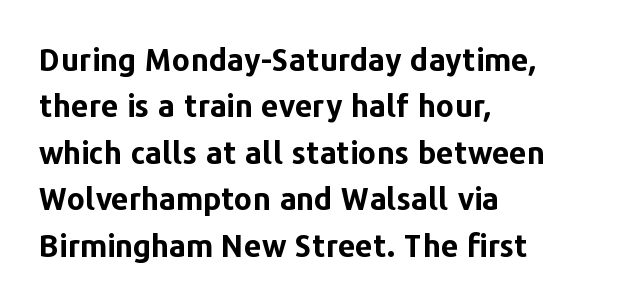
Q: Is the text bold? A: Yes.
Q: Is the text italic (slanted)? A: No, it is upright.
Q: Is the typeface a serif or a sans-serif typeface? A: Sans-serif.
Q: Is the text underlined? A: No.
Q: How is the paragraph aligned? A: Left-aligned.
Q: Is the spacing between letters normal or unusually wide? A: Normal.
Q: Is the spacing between lines tight, normal or loose? A: Normal.
Q: Width (condensed, normal, or wide)? A: Normal.
Q: Stroke contrast? A: Low.
Q: x-height? A: Medium.
Q: Monospaced? A: No.
